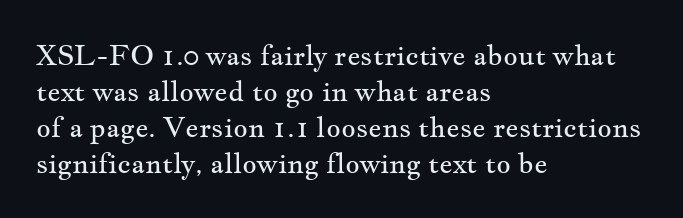
The image shows 28 px regular-weight, wide serif type, upright; set left-aligned, normal line spacing (1.28x), normal letter spacing, not underlined; medium stroke contrast and a small x-height.
